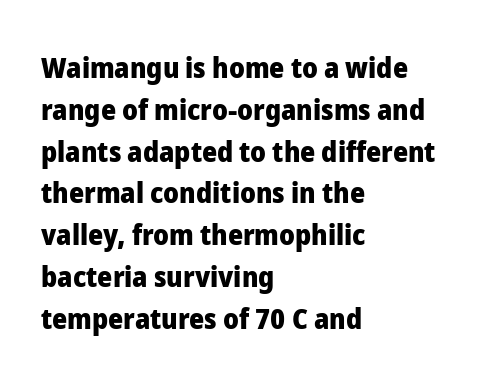
Words appear dense and cohesive because spacing is normal. Unlike a traditional serif, this face leaves its strokes unadorned. The lines sit at an ordinary, default distance from one another. Horizontally, the lines are justified to the leading edge only. Chunky letters — that's bold for sure.
